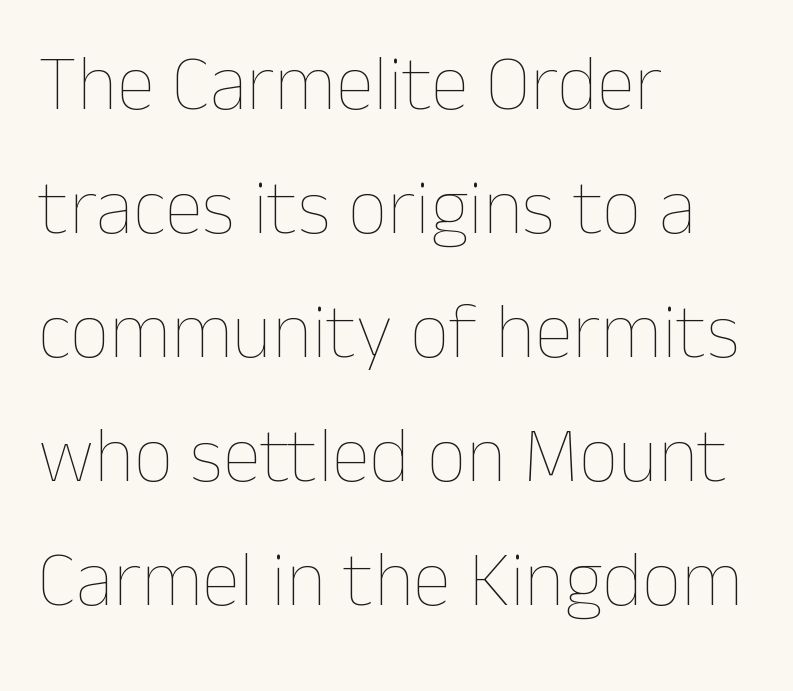
The baseline area is clear. Spacing between characters is what you'd get straight out of the box. Honestly, the row spacing looks completely unremarkable. A typesetter would call this proportional, since set widths differ per character. No letter is thick-stroked: the sample isn't bold. The font's upright variant was chosen for this text.
